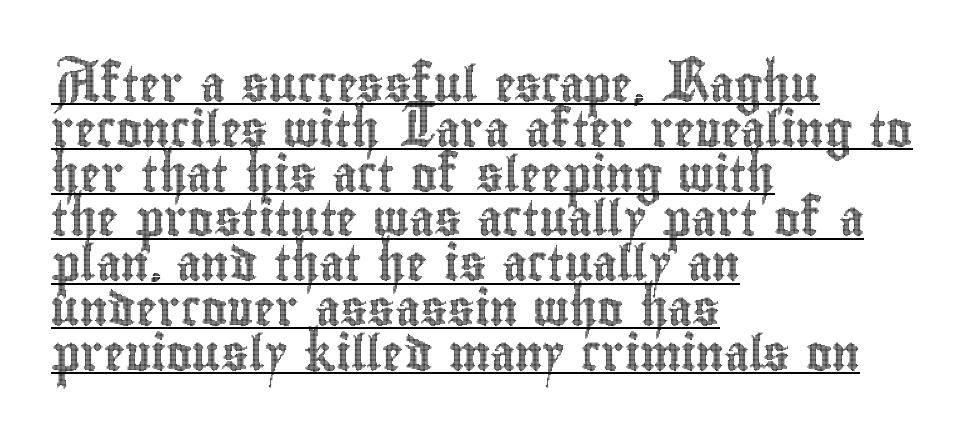
Q: Is the text italic (slanted)? A: No, it is upright.
Q: Is the text underlined? A: Yes.
Q: How is the paragraph aligned? A: Left-aligned.
Q: Is the spacing between letters normal or unusually wide? A: Normal.
Q: Is the spacing between lines tight, normal or loose? A: Normal.
Q: Width (condensed, normal, or wide)? A: Condensed.
Q: x-height? A: Small.
Q: Monospaced? A: No.
